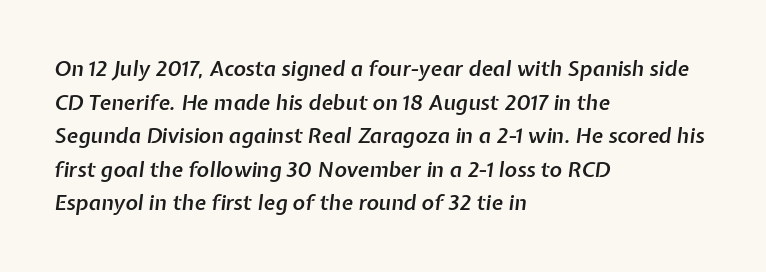
The image shows 21 px text type, italic (leaning right); set left-aligned, normal line spacing (1.6x), normal letter spacing, not underlined.
